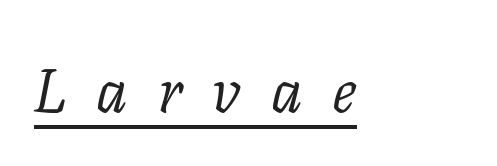
You can tell it's italic because the verticals aren't actually vertical. Proportional: the letters do not fall into vertical columns. Between one letter and the next there's a generous, obvious gap. The rendering shows small feet on the letterforms — a serif design. Stems here are at most as thick as an everyday book face. Has an underline been added? It has.
